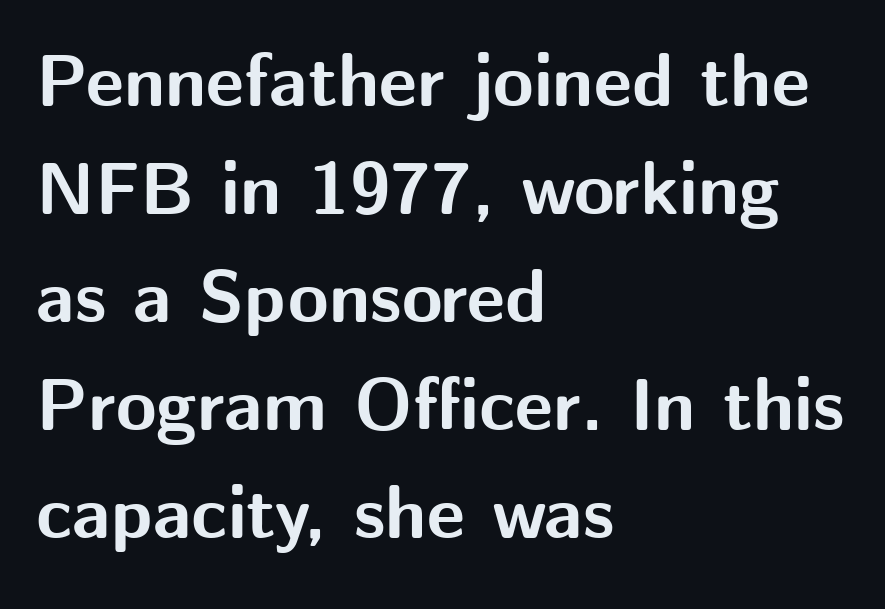
Think of a printed novel: that variable character pitch is what you see here. The rendering anchors every line to the left-hand side. Students, observe: this is what conventionally led text looks like. Plenty of ink on the page — the face is bold. Nobody drew a line under any word here.
